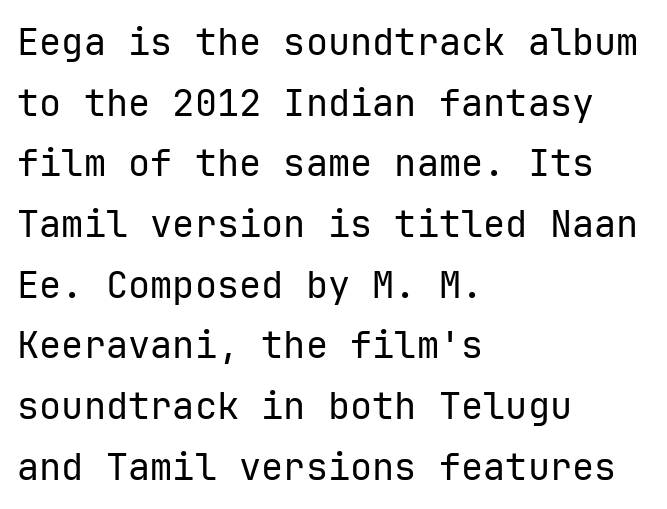
Q: Is the text bold? A: No.
Q: Is the text italic (slanted)? A: No, it is upright.
Q: Is the typeface a serif or a sans-serif typeface? A: Sans-serif.
Q: Is the text underlined? A: No.
Q: How is the paragraph aligned? A: Left-aligned.
Q: Is the spacing between letters normal or unusually wide? A: Normal.
Q: Is the spacing between lines tight, normal or loose? A: Normal.
Q: Width (condensed, normal, or wide)? A: Normal.
Q: Stroke contrast? A: Low.
Q: x-height? A: Medium.
Q: Monospaced? A: Yes.
